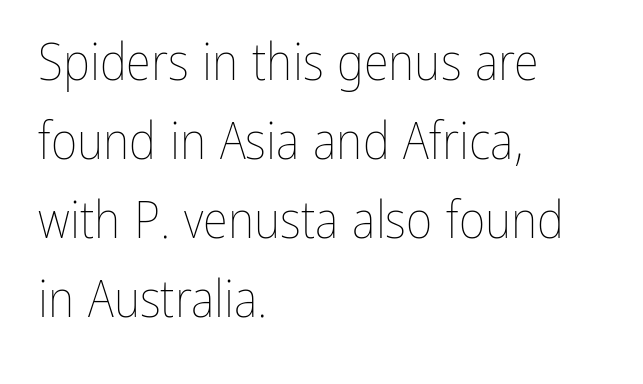
A clean baseline with only descenders dipping below it. Varying glyph widths throughout — classic text-font behaviour. The paragraph shown leans on its left margin. No extra ink here — the face is not bold.
